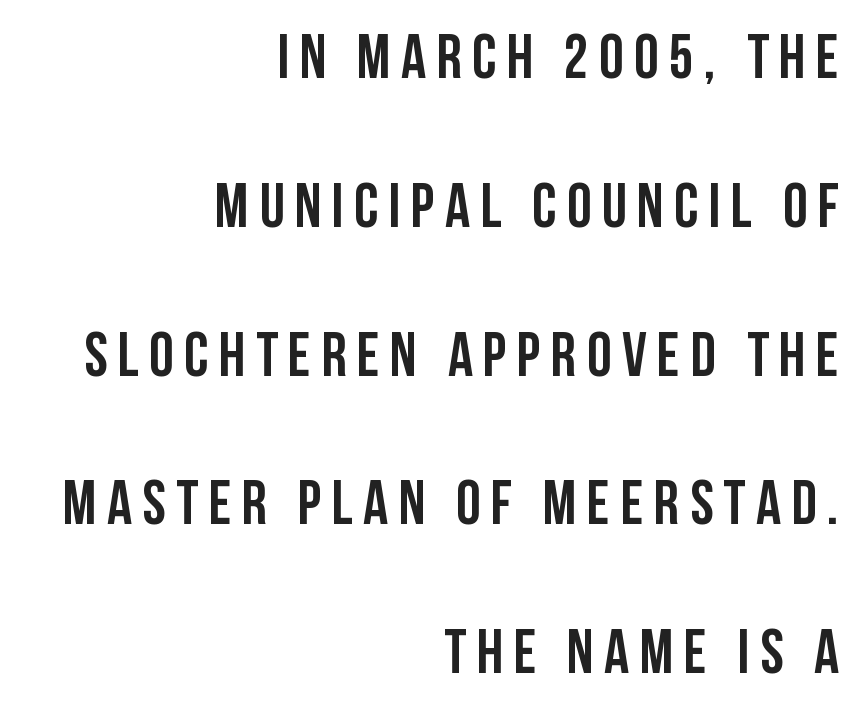
{"serif": "no", "italic": "no", "width": "condensed", "stroke_contrast": "low", "x_height": "large", "monospaced": "no", "underline": "no", "align": "right", "line_spacing": "loose", "line_spacing_ratio": 2.4, "glyph_px": 62}
